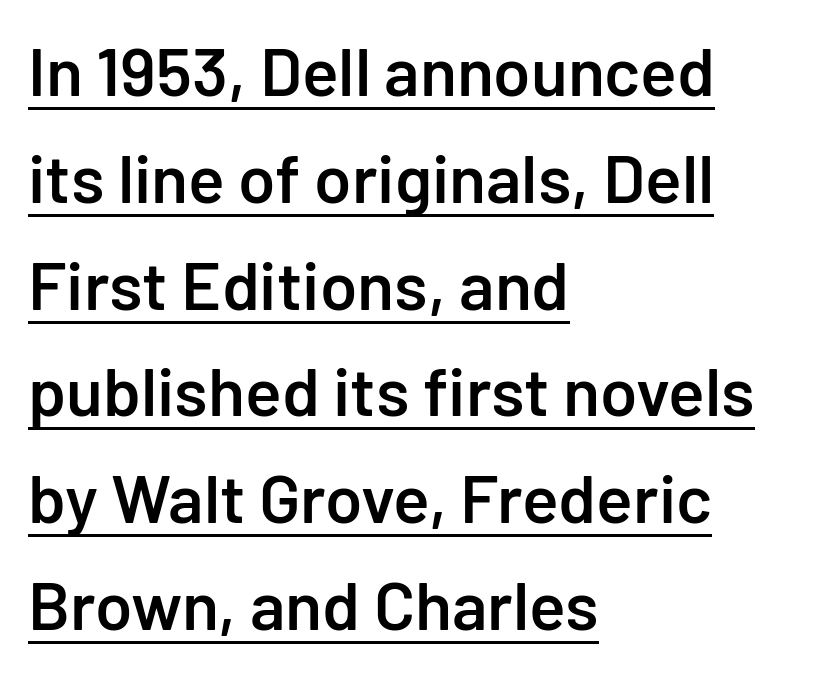
{"serif": "no", "italic": "no", "bold": "semi", "weight": "semibold", "width": "normal", "stroke_contrast": "low", "x_height": "medium", "monospaced": "no", "underline": "yes", "align": "left", "line_spacing": "normal", "line_spacing_ratio": 1.57, "letter_spacing": "normal", "letter_spacing_em": 0.0, "glyph_px": 68}
